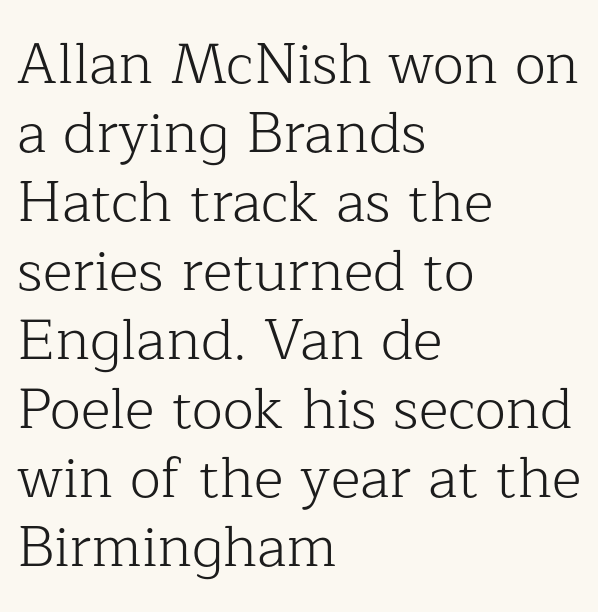
Q: Is the text bold? A: No.
Q: Is the text italic (slanted)? A: No, it is upright.
Q: Is the typeface a serif or a sans-serif typeface? A: Serif.
Q: Is the text underlined? A: No.
Q: How is the paragraph aligned? A: Left-aligned.
Q: Is the spacing between letters normal or unusually wide? A: Normal.
Q: Width (condensed, normal, or wide)? A: Normal.
Q: Stroke contrast? A: Low.
Q: x-height? A: Medium.
Q: Monospaced? A: No.
